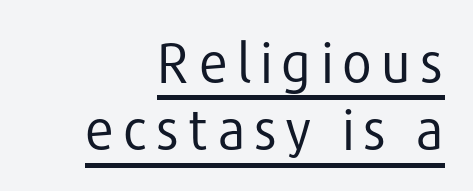
The image shows 54 px regular-weight sans-serif type, upright; set right-aligned, normal line spacing (1.25x), underlined; low stroke contrast and a medium x-height.
